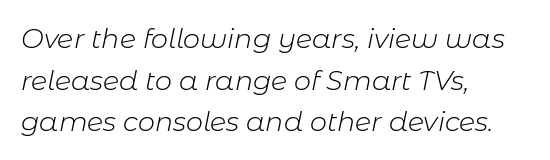
The image shows 27 px text type, italic (leaning right); set left-aligned, normal line spacing (1.54x), normal letter spacing, not underlined.
